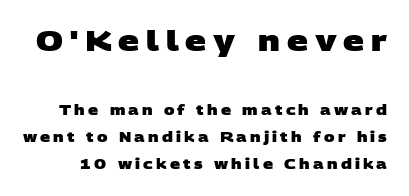
The image shows 29 px heavy, wide sans-serif type; set loose line spacing (1.93x), unusually wide letter spacing (+0.23 em), not underlined; the first (top) block is 2.07x larger; low stroke contrast and a large x-height.
